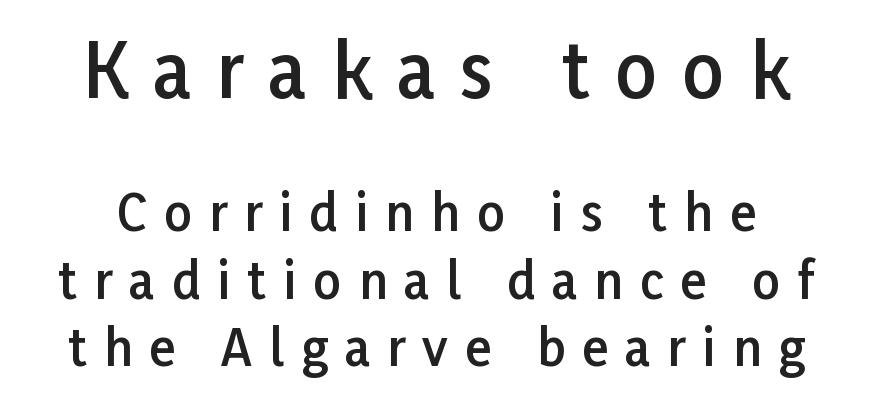
Q: Is the text bold? A: Semi-bold.
Q: Is the text italic (slanted)? A: No, it is upright.
Q: Is the typeface a serif or a sans-serif typeface? A: Sans-serif.
Q: Is the text underlined? A: No.
Q: How is the paragraph aligned? A: Centered.
Q: Is the spacing between letters normal or unusually wide? A: Unusually wide.
Q: Is the spacing between lines tight, normal or loose? A: Normal.
Q: Which block of text is set in a larger size, the first (top) or the second (bottom)? A: The first (top) one.
Q: Width (condensed, normal, or wide)? A: Normal.
Q: Stroke contrast? A: Low.
Q: x-height? A: Medium.
Q: Monospaced? A: No.
